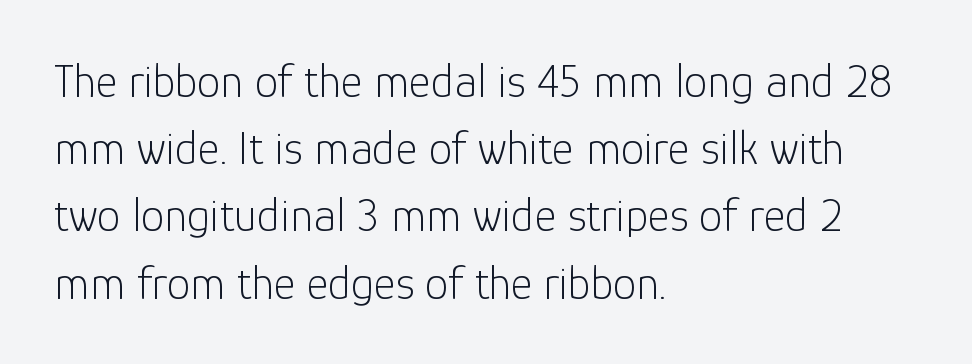
Q: Is the text bold? A: No.
Q: Is the text italic (slanted)? A: No, it is upright.
Q: Is the typeface a serif or a sans-serif typeface? A: Sans-serif.
Q: Is the text underlined? A: No.
Q: How is the paragraph aligned? A: Left-aligned.
Q: Is the spacing between letters normal or unusually wide? A: Normal.
Q: Is the spacing between lines tight, normal or loose? A: Normal.
Q: Width (condensed, normal, or wide)? A: Normal.
Q: Stroke contrast? A: Low.
Q: x-height? A: Medium.
Q: Monospaced? A: No.
